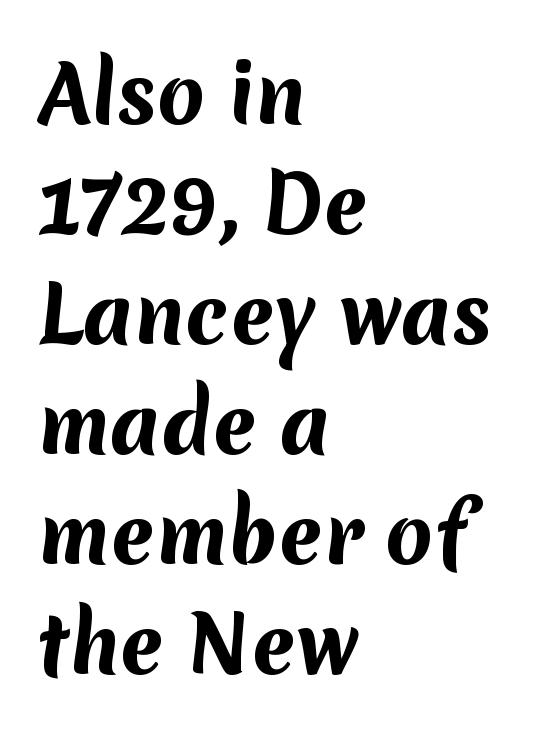
Q: Is the text bold? A: Yes.
Q: Is the typeface a serif or a sans-serif typeface? A: Sans-serif.
Q: Is the text underlined? A: No.
Q: How is the paragraph aligned? A: Left-aligned.
Q: Is the spacing between letters normal or unusually wide? A: Normal.
Q: Is the spacing between lines tight, normal or loose? A: Normal.
Q: Width (condensed, normal, or wide)? A: Normal.
Q: Stroke contrast? A: Medium.
Q: x-height? A: Medium.
Q: Monospaced? A: No.
